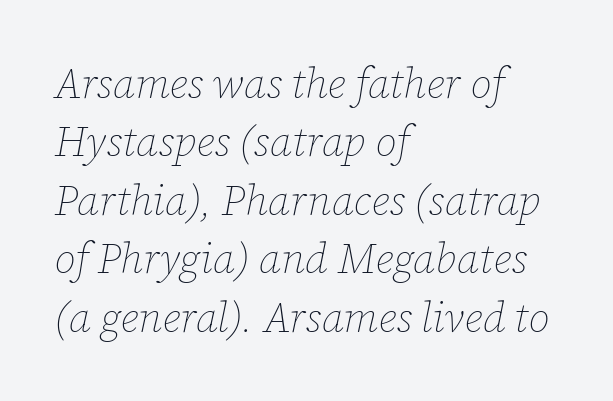
Baseline-to-baseline distance is the conventional proportion of letter height. Each letter keeps its own natural width here, so spacing adapts to shape. Think standard paragraph weight, or any step lighter than that. When letters slant like this, we call the style italic. These lines keep a tight, regular rhythm from letter to letter. Notice how the passage keeps a crisp vertical edge on the left only.
